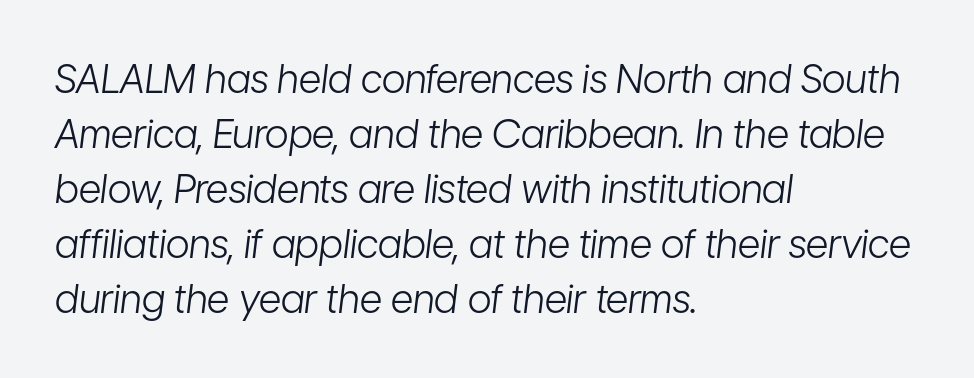
The image shows 39 px light, condensed type, italic (leaning right); set left-aligned, normal line spacing (1.41x), normal letter spacing, not underlined; low stroke contrast and a medium x-height.
